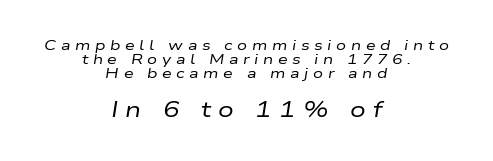
Q: Is the text bold? A: No.
Q: Is the text italic (slanted)? A: Yes, it leans right by about 9 degrees.
Q: Is the text underlined? A: No.
Q: How is the paragraph aligned? A: Centered.
Q: Is the spacing between letters normal or unusually wide? A: Unusually wide.
Q: Is the spacing between lines tight, normal or loose? A: Tight.
Q: Which block of text is set in a larger size, the first (top) or the second (bottom)? A: The second (bottom) one.
